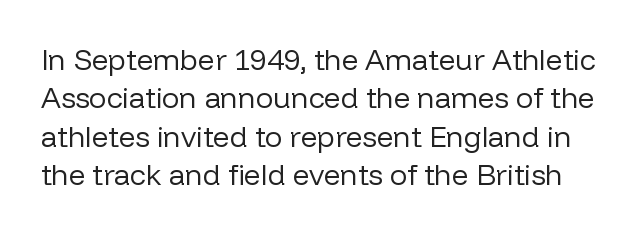
The image shows 29 px regular-weight sans-serif type, upright; set normal line spacing (1.32x), normal letter spacing, not underlined; low stroke contrast and a medium x-height.
